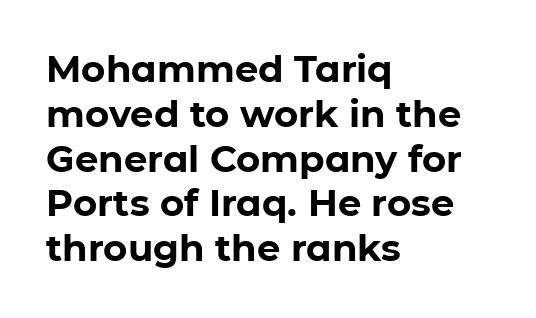
The image shows 37 px bold sans-serif type, upright; set left-aligned, line spacing 1.21x, normal letter spacing, not underlined; low stroke contrast and a medium x-height.
